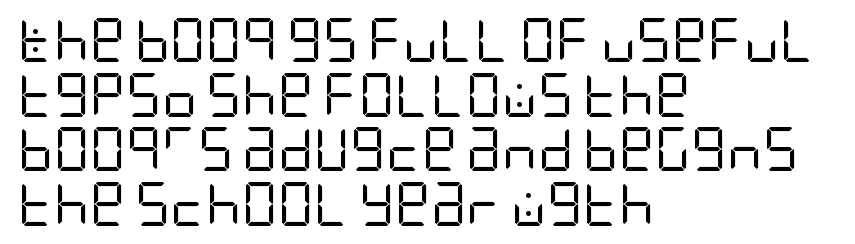
{"serif": "no", "italic": "no", "bold": "no", "weight": "regular", "width": "condensed", "stroke_contrast": "low", "x_height": "large", "underline": "no", "align": "left", "line_spacing_ratio": 1.24, "letter_spacing": "normal", "letter_spacing_em": 0.0, "glyph_px": 44}
